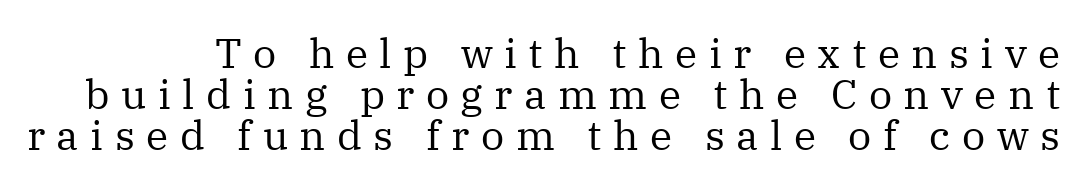
The image shows 41 px regular-weight serif type, upright; set tight line spacing (1.0x), unusually wide letter spacing (+0.28 em), not underlined; medium stroke contrast and a medium x-height.
